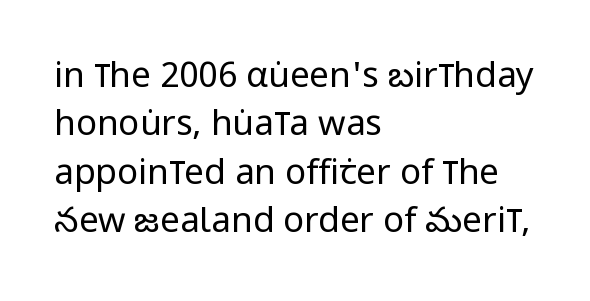
Nothing unusual about the tracking: characters are spaced as the font intends. Style check: upright. The area under the type is left untouched. The rendering uses natural spacing where letterforms have individual widths. Each stroke keeps to a modest, everyday thickness or less.
